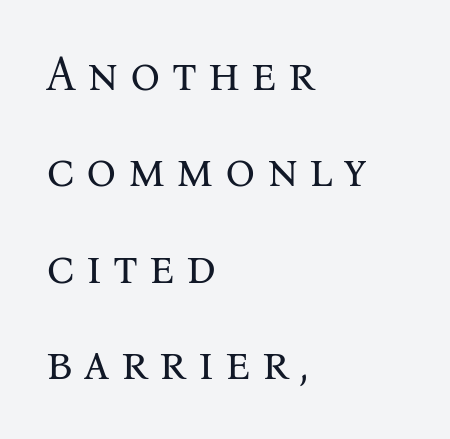
{"serif": "yes", "italic": "no", "bold": "no", "weight": "regular", "width": "normal", "stroke_contrast": "medium", "x_height": "medium", "monospaced": "no", "underline": "no", "align": "left", "line_spacing": "loose", "line_spacing_ratio": 2.05, "letter_spacing": "wide", "letter_spacing_em": 0.24, "glyph_px": 47}
